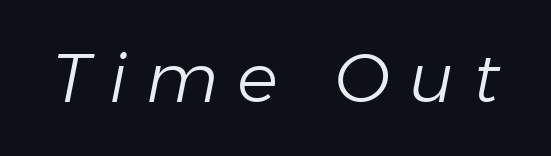
Q: Is the text bold? A: No.
Q: Is the text italic (slanted)? A: Yes, it leans right by about 11 degrees.
Q: Is the text underlined? A: No.
Q: Is the spacing between letters normal or unusually wide? A: Unusually wide.
Q: Width (condensed, normal, or wide)? A: Normal.
Q: Stroke contrast? A: Low.
Q: x-height? A: Medium.
Q: Monospaced? A: No.
